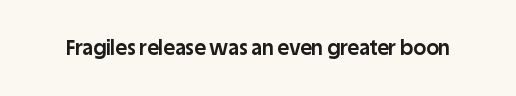
{"italic": "no", "bold": "yes", "underline": "no", "letter_spacing": "normal", "letter_spacing_em": 0.0, "glyph_px": 20}
